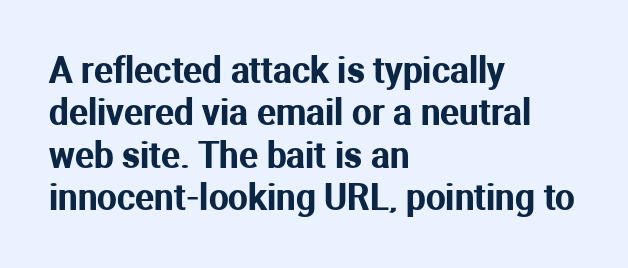
{"serif": "no", "italic": "no", "width": "normal", "stroke_contrast": "medium", "x_height": "medium", "monospaced": "no", "underline": "no", "align": "left", "line_spacing_ratio": 1.21, "letter_spacing": "normal", "letter_spacing_em": 0.0, "glyph_px": 35}
